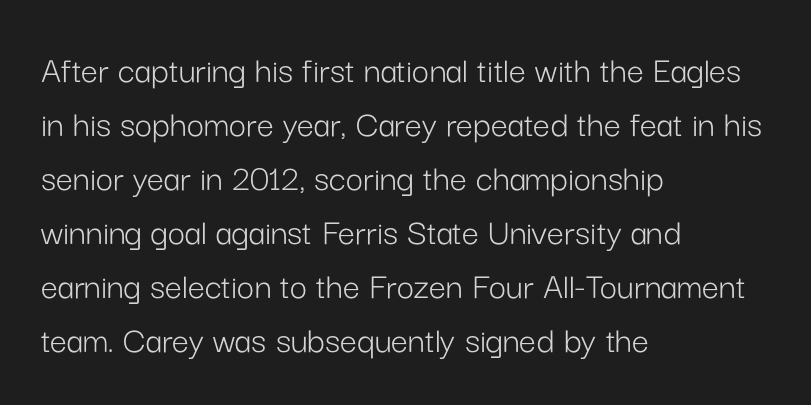
The image shows 38 px light sans-serif type, upright; set left-aligned, normal line spacing (1.42x), normal letter spacing, not underlined; low stroke contrast and a medium x-height.
